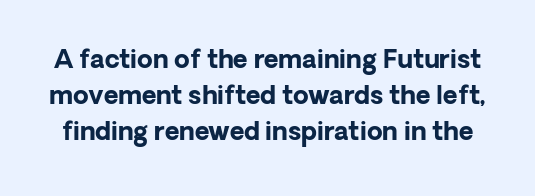
It's the straight-up-and-down kind of type. Short note: letters normally spaced. Glance below the letters and you will spot only blank space. A normal amount of white space separates one row of letters from the next.
